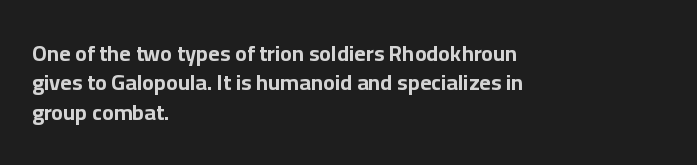
Q: Is the text bold? A: Yes.
Q: Is the text italic (slanted)? A: No, it is upright.
Q: Is the text underlined? A: No.
Q: How is the paragraph aligned? A: Left-aligned.
Q: Is the spacing between letters normal or unusually wide? A: Normal.
Q: Is the spacing between lines tight, normal or loose? A: Normal.
